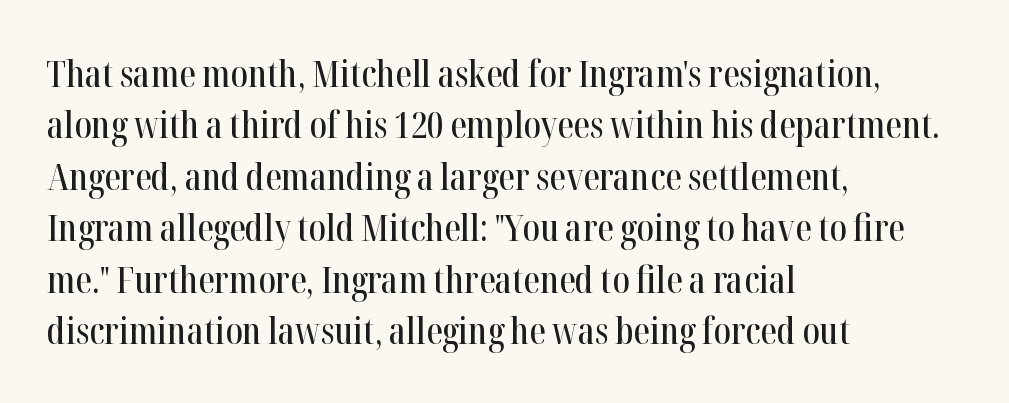
Q: Is the text italic (slanted)? A: No, it is upright.
Q: Is the typeface a serif or a sans-serif typeface? A: Serif.
Q: Is the text underlined? A: No.
Q: How is the paragraph aligned? A: Left-aligned.
Q: Is the spacing between letters normal or unusually wide? A: Normal.
Q: Is the spacing between lines tight, normal or loose? A: Normal.
Q: Width (condensed, normal, or wide)? A: Condensed.
Q: Stroke contrast? A: High.
Q: x-height? A: Medium.
Q: Monospaced? A: No.
